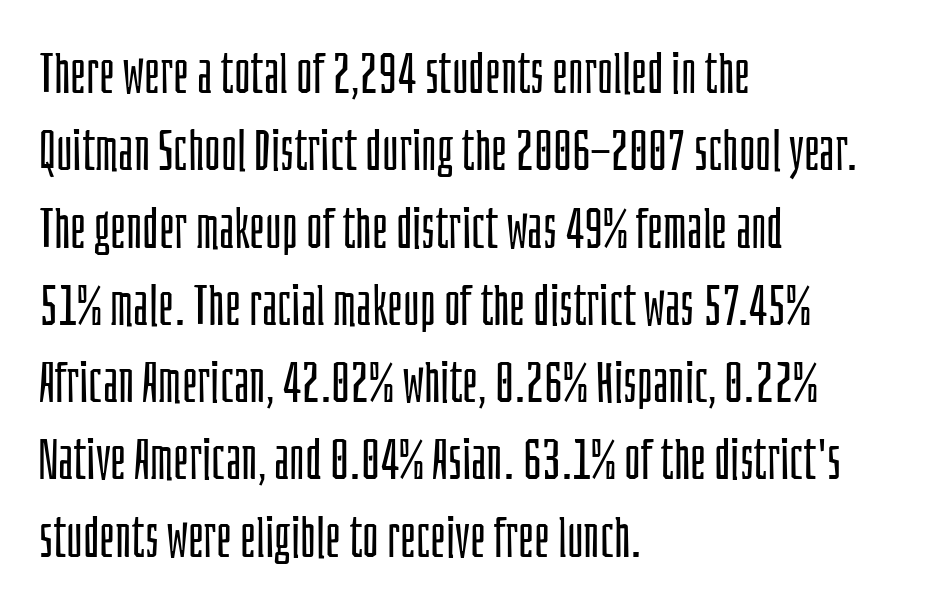
{"serif": "no", "italic": "no", "bold": "no", "weight": "light", "width": "condensed", "stroke_contrast": "low", "x_height": "large", "monospaced": "no", "underline": "no", "align": "left", "line_spacing": "normal", "line_spacing_ratio": 1.38, "letter_spacing": "normal", "letter_spacing_em": 0.0, "glyph_px": 56}
